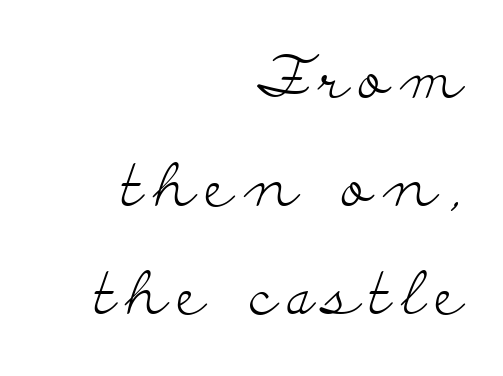
The passage shown is typed in a proportional face where columns would drift. The area under the type is left untouched. The font sits on the lighter half of the weight spectrum, regular included.
